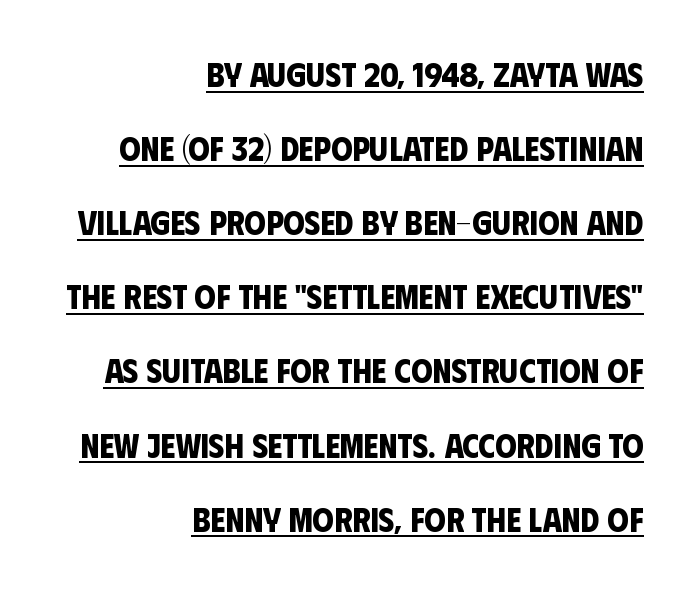
Q: Is the text bold? A: Yes.
Q: Is the typeface a serif or a sans-serif typeface? A: Sans-serif.
Q: Is the text underlined? A: Yes.
Q: How is the paragraph aligned? A: Right-aligned.
Q: Is the spacing between letters normal or unusually wide? A: Normal.
Q: Is the spacing between lines tight, normal or loose? A: Loose.
Q: Width (condensed, normal, or wide)? A: Condensed.
Q: Stroke contrast? A: Low.
Q: x-height? A: Large.
Q: Monospaced? A: No.
